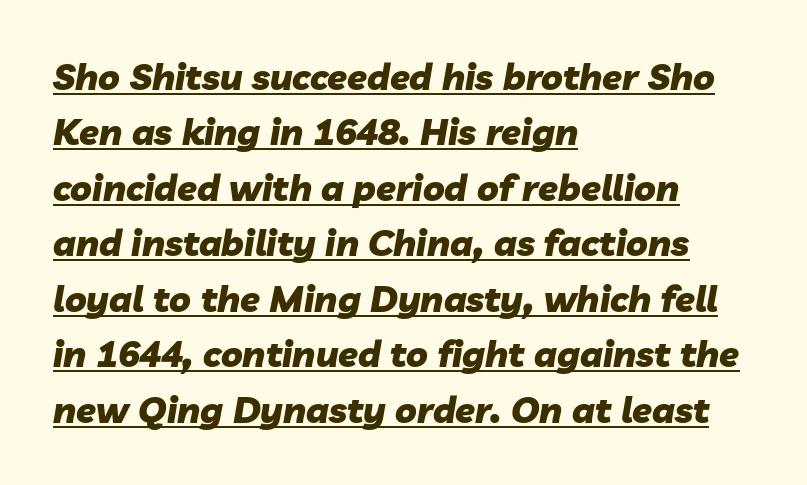
The image shows 36 px heavy type, italic (leaning right); set left-aligned, normal line spacing (1.54x), normal letter spacing, underlined; low stroke contrast and a medium x-height.
